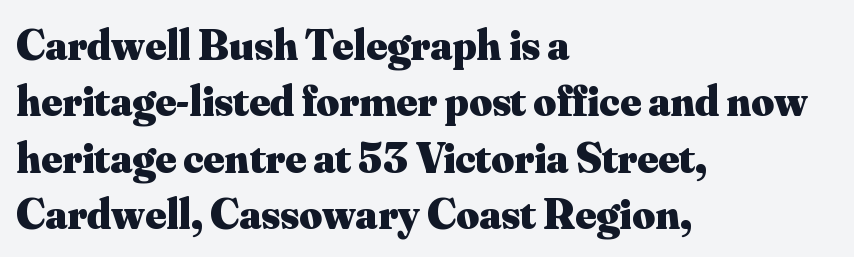
{"serif": "yes", "italic": "no", "bold": "yes", "weight": "heavy", "width": "normal", "stroke_contrast": "medium", "x_height": "small", "monospaced": "no", "underline": "no", "align": "left", "line_spacing": "normal", "line_spacing_ratio": 1.28, "letter_spacing": "normal", "letter_spacing_em": 0.0, "glyph_px": 44}
